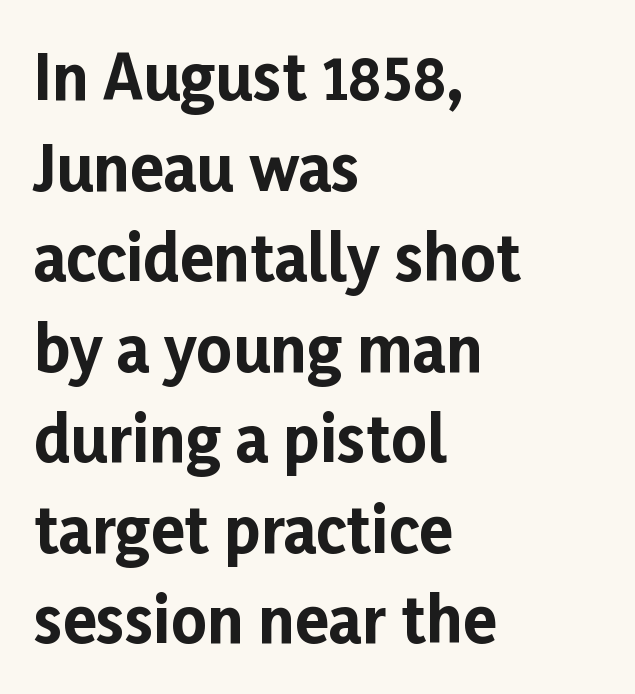
What stands out about the letter spacing? Nothing — it is the standard amount. The rendering shows plain stroke endings on the letterforms — a sans-serif design. Successive baselines arrive at the customary interval. This sample has the flowing, uneven cadence of proportional lettering. The lines in this sample share a left origin and differ only in where they stop. A clean baseline with only descenders dipping below it.
